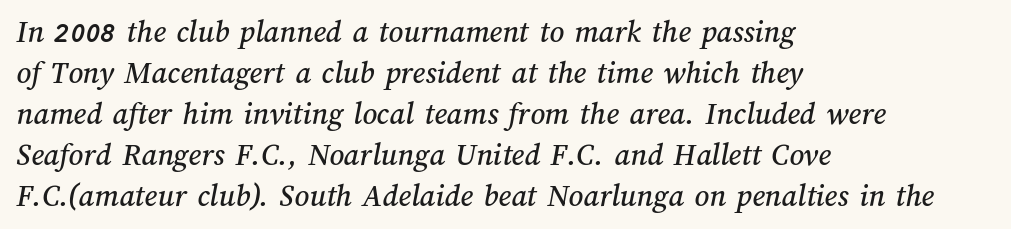
Bare-footed words on every line. The vertical gap from one line to the next is medium. Layout note: lines flush left. The letters sit at their default tracking, neither squeezed nor spread. A typesetter would call this proportional, since set widths differ per character.
